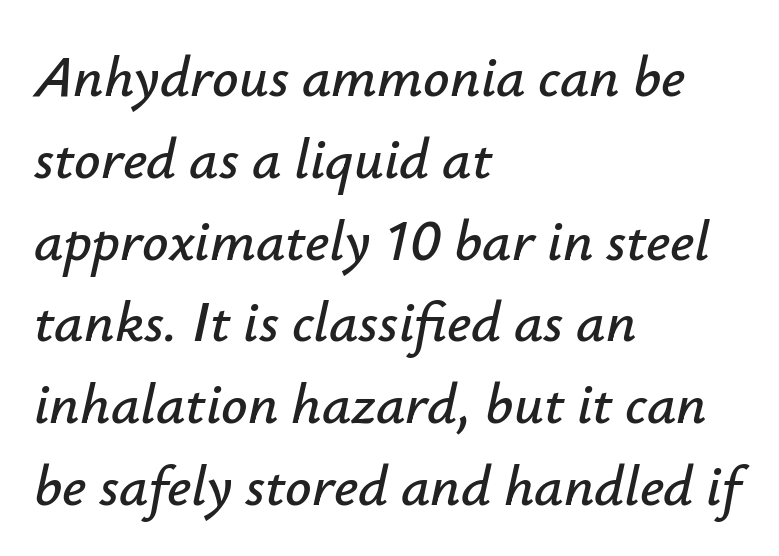
Q: Is the text italic (slanted)? A: Yes, it leans right by about 12 degrees.
Q: Is the text underlined? A: No.
Q: How is the paragraph aligned? A: Left-aligned.
Q: Is the spacing between letters normal or unusually wide? A: Normal.
Q: Is the spacing between lines tight, normal or loose? A: Normal.
Q: Width (condensed, normal, or wide)? A: Normal.
Q: Stroke contrast? A: Low.
Q: x-height? A: Small.
Q: Monospaced? A: No.
